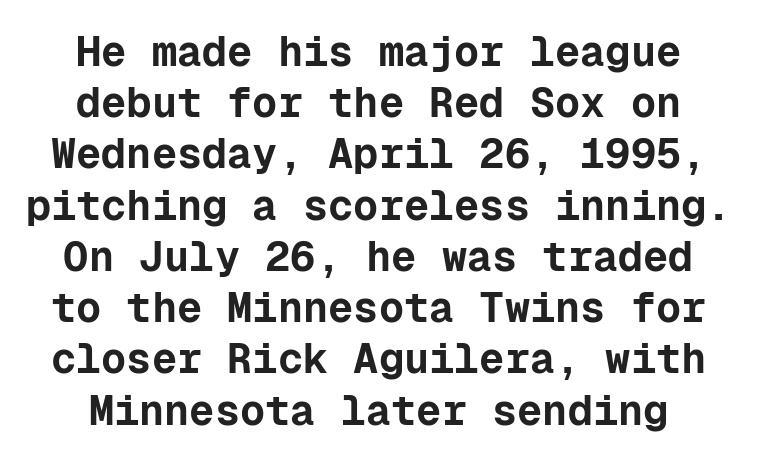
Check the space under the baseline: it is left empty. You could call the tracking neutral — neither tight nor loose. Typesetter's note: full bold, strokes at maximum text heaviness. A typesetter would mark this as roman, not italic. Type style note: lacks serifs. Here the designer chose a console-style face with uniform glyph widths.
